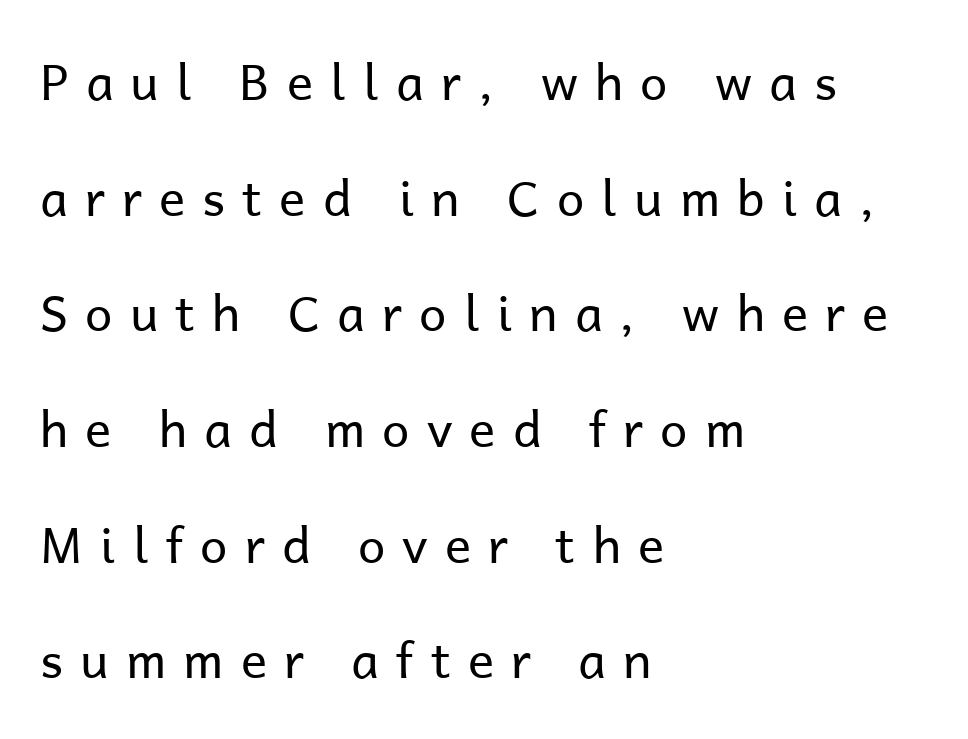
This sample has the flowing, uneven cadence of proportional lettering. The lettering stays uniformly vertical, giving the passage a roman look. Caption: face not bold, strokes unweighted. The rendering uses a large line-height, opening up the rows.
